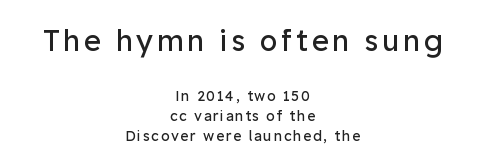
The leading is moderate, giving the passage an even texture. Underline: absent. Layout note: lines centered. Here the designer chose a conventional face with non-uniform glyph widths. Weight: not bold — regular or lighter.
